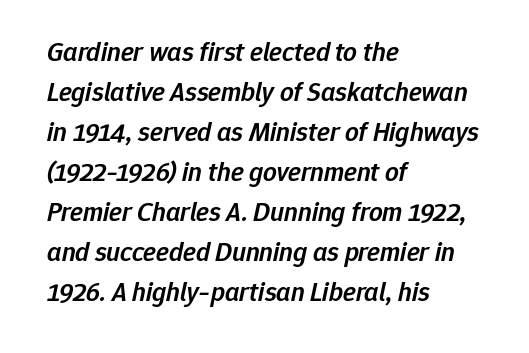
Q: Is the text bold? A: Semi-bold.
Q: Is the text italic (slanted)? A: Yes, it leans right by about 12 degrees.
Q: Is the text underlined? A: No.
Q: How is the paragraph aligned? A: Left-aligned.
Q: Is the spacing between letters normal or unusually wide? A: Normal.
Q: Is the spacing between lines tight, normal or loose? A: Normal.
